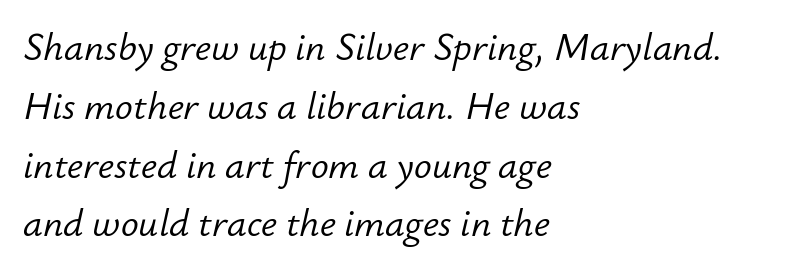
The image shows 37 px light type, italic (leaning right); set left-aligned, normal line spacing (1.59x), normal letter spacing, not underlined; low stroke contrast and a small x-height.
